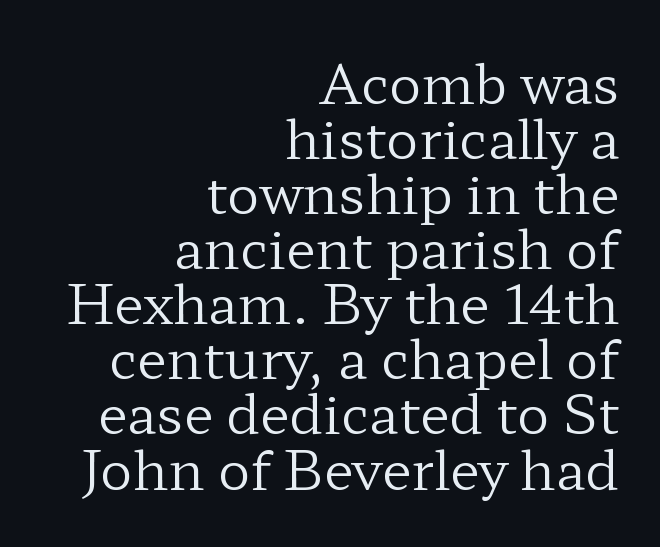
The strokes carry an ordinary text weight at most. A typesetter would call this proportional, since set widths differ per character. Stroke terminals: seriffed. Posture: vertical. Glance below the letters and you will spot only blank space.
